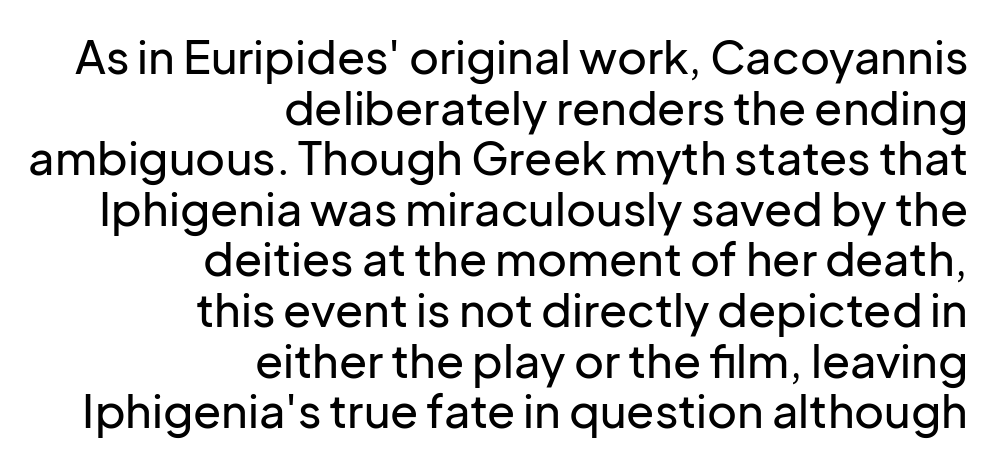
Q: Is the text italic (slanted)? A: No, it is upright.
Q: Is the typeface a serif or a sans-serif typeface? A: Sans-serif.
Q: Is the text underlined? A: No.
Q: How is the paragraph aligned? A: Right-aligned.
Q: Is the spacing between letters normal or unusually wide? A: Normal.
Q: Is the spacing between lines tight, normal or loose? A: Tight.
Q: Width (condensed, normal, or wide)? A: Normal.
Q: Stroke contrast? A: Low.
Q: x-height? A: Medium.
Q: Monospaced? A: No.
